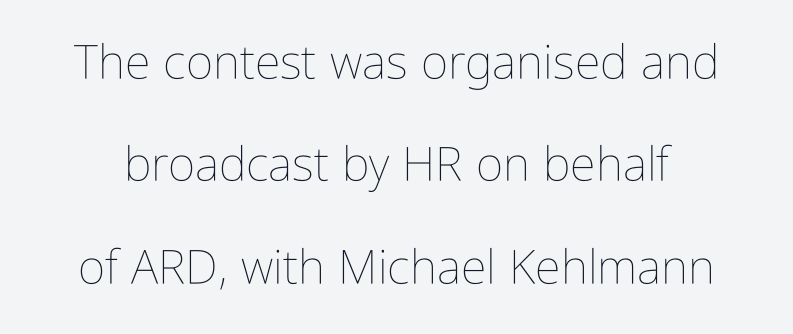
{"italic": "no", "bold": "no", "weight": "thin", "width": "condensed", "stroke_contrast": "low", "x_height": "medium", "monospaced": "no", "underline": "no", "line_spacing": "loose", "line_spacing_ratio": 2.18, "letter_spacing": "normal", "letter_spacing_em": 0.0, "glyph_px": 47}
